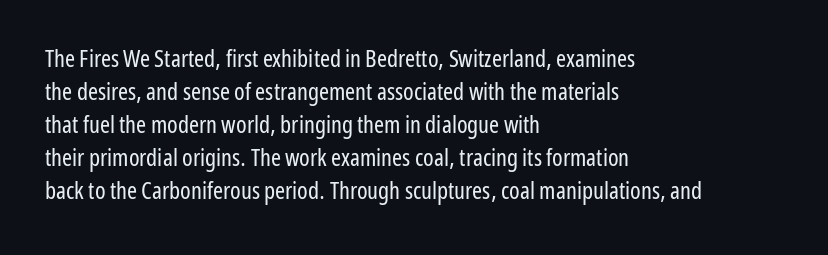
Q: Is the text bold? A: No.
Q: Is the text italic (slanted)? A: No, it is upright.
Q: Is the text underlined? A: No.
Q: How is the paragraph aligned? A: Left-aligned.
Q: Is the spacing between letters normal or unusually wide? A: Normal.
Q: Is the spacing between lines tight, normal or loose? A: Normal.
